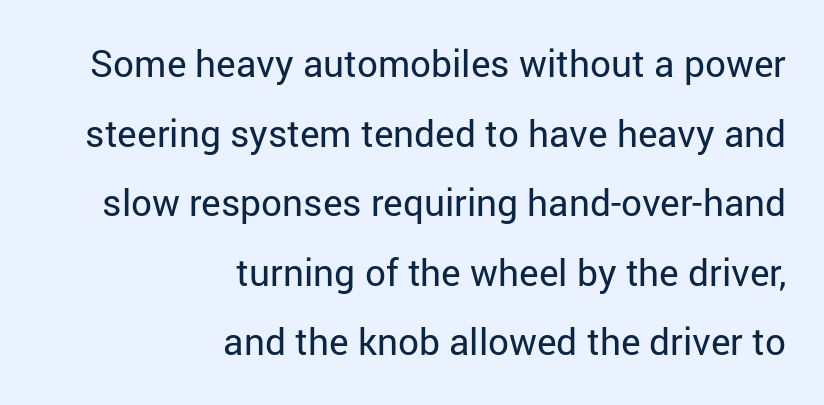
Q: Is the text bold? A: No.
Q: Is the text italic (slanted)? A: No, it is upright.
Q: Is the typeface a serif or a sans-serif typeface? A: Sans-serif.
Q: Is the text underlined? A: No.
Q: How is the paragraph aligned? A: Right-aligned.
Q: Is the spacing between letters normal or unusually wide? A: Normal.
Q: Width (condensed, normal, or wide)? A: Normal.
Q: Stroke contrast? A: Low.
Q: x-height? A: Medium.
Q: Monospaced? A: No.
